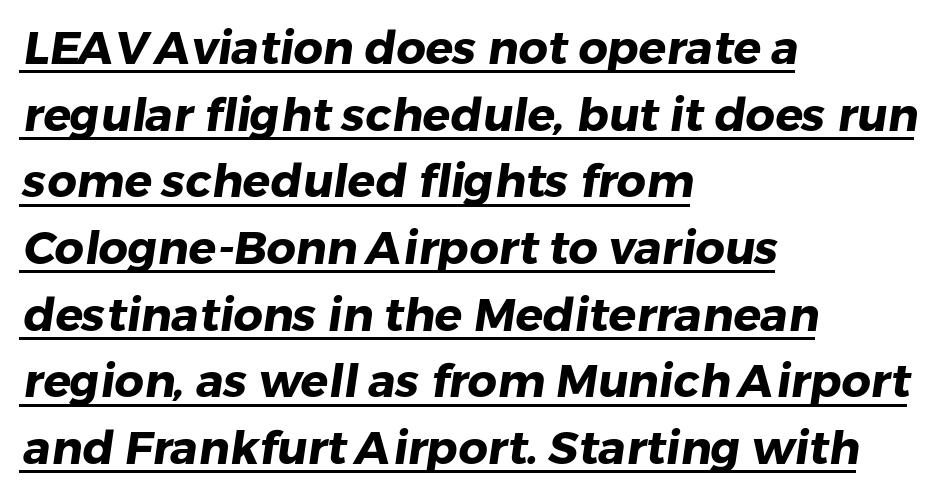
Q: Is the text bold? A: Yes.
Q: Is the typeface a serif or a sans-serif typeface? A: Sans-serif.
Q: Is the text underlined? A: Yes.
Q: How is the paragraph aligned? A: Left-aligned.
Q: Is the spacing between letters normal or unusually wide? A: Normal.
Q: Is the spacing between lines tight, normal or loose? A: Normal.
Q: Width (condensed, normal, or wide)? A: Normal.
Q: Stroke contrast? A: Low.
Q: x-height? A: Medium.
Q: Monospaced? A: No.
